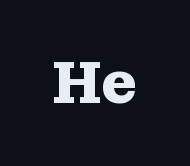
Spacing verdict: proportional, widths tailored to each character. Students, note that the glyphs here touch the page at normal intervals. Characters remain perfectly vertical along every line. Stroke terminals: seriffed. Plenty of ink on the page — the face is bold.
